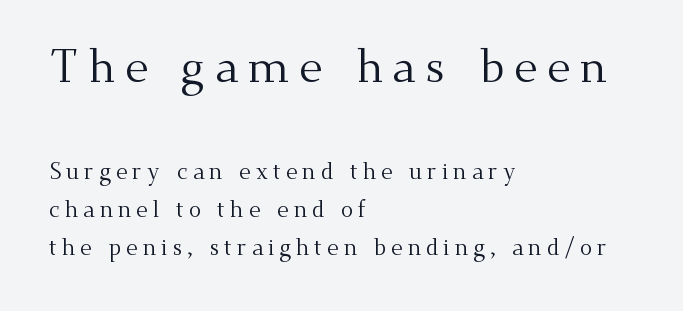
The image shows 46 px regular-weight serif type, upright; set left-aligned, normal line spacing (1.65x), unusually wide letter spacing (+0.21 em), not underlined; the first (top) block is 2.0x larger; medium stroke contrast and a small x-height.
